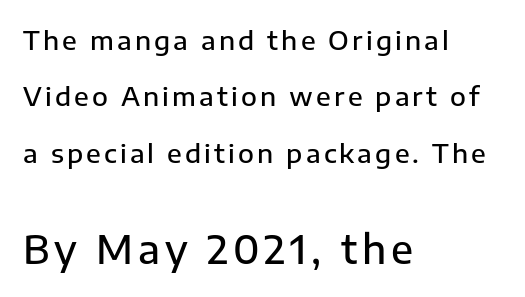
{"serif": "no", "italic": "no", "bold": "semi", "weight": "semibold", "width": "normal", "stroke_contrast": "low", "x_height": "medium", "monospaced": "no", "underline": "no", "align": "left", "line_spacing": "loose", "line_spacing_ratio": 2.17, "larger_block": "second", "size_ratio": 1.5, "glyph_px": 39}
